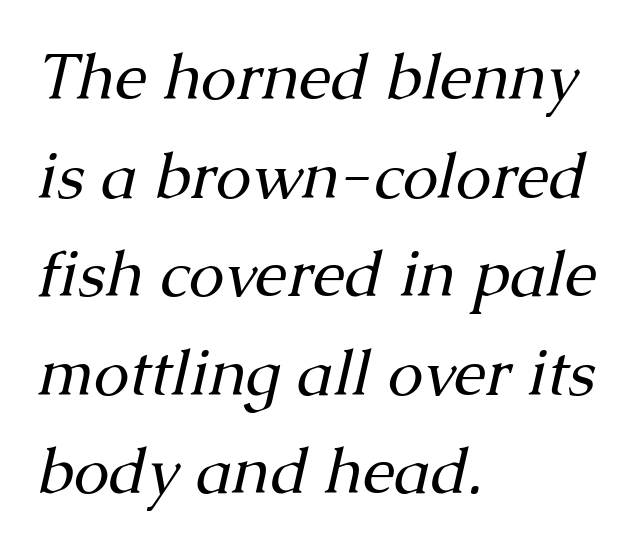
The tracking reads as untouched default to a designer's eye. Glance below the letters and you will spot only blank space. The font sits on the lighter half of the weight spectrum, regular included. Check where the strokes stop: tiny serifs finish them off. Reading down the block, your eye returns to a fixed left position each line. If you drew a line through each stem, it would be angled.
